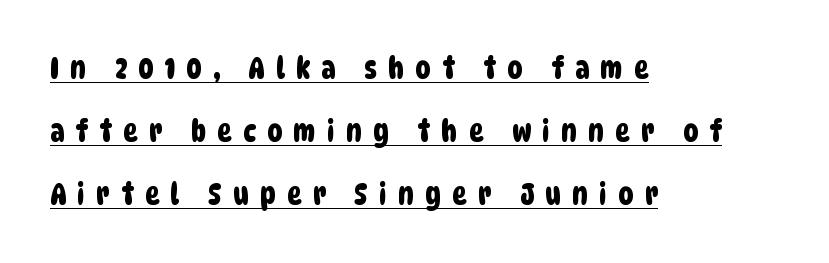
{"serif": "no", "width": "condensed", "stroke_contrast": "low", "x_height": "large", "monospaced": "no", "underline": "yes", "align": "left", "line_spacing": "loose", "line_spacing_ratio": 2.1, "letter_spacing": "wide", "letter_spacing_em": 0.38, "glyph_px": 30}
